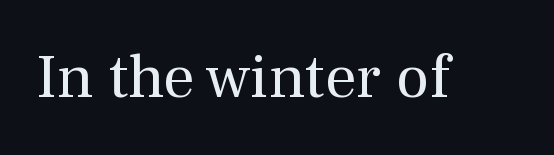
The image shows 63 px regular-weight serif type, upright; set normal letter spacing, not underlined; medium stroke contrast and a medium x-height.
